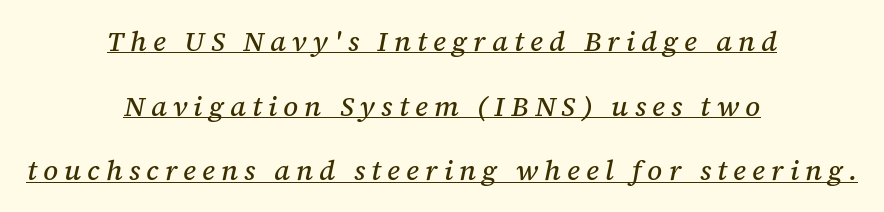
Q: Is the text italic (slanted)? A: Yes, it leans right by about 12 degrees.
Q: Is the typeface a serif or a sans-serif typeface? A: Serif.
Q: Is the text underlined? A: Yes.
Q: How is the paragraph aligned? A: Centered.
Q: Is the spacing between letters normal or unusually wide? A: Unusually wide.
Q: Is the spacing between lines tight, normal or loose? A: Loose.
Q: Width (condensed, normal, or wide)? A: Normal.
Q: Stroke contrast? A: Medium.
Q: x-height? A: Medium.
Q: Monospaced? A: No.
